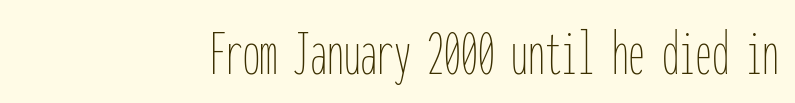
The image shows 67 px thin, condensed type, upright, monospaced; set right-aligned, normal letter spacing, not underlined; low stroke contrast and a medium x-height.
